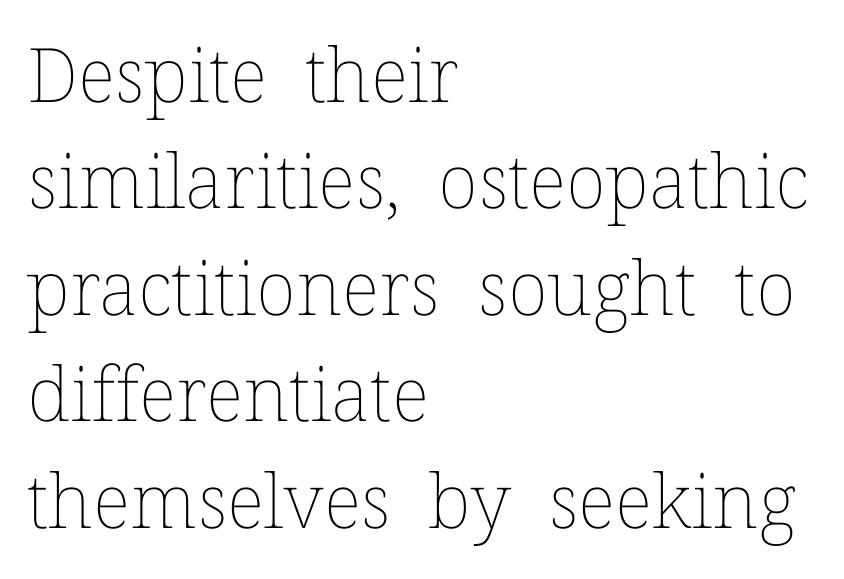
The paragraph has a hard left edge and a soft right edge. A typesetter would mark this as roman, not italic. If you measured baseline to baseline, you'd find a middling distance. A light-to-regular cut is what we see here. Inter-character spacing is left at the font's built-in metrics.
